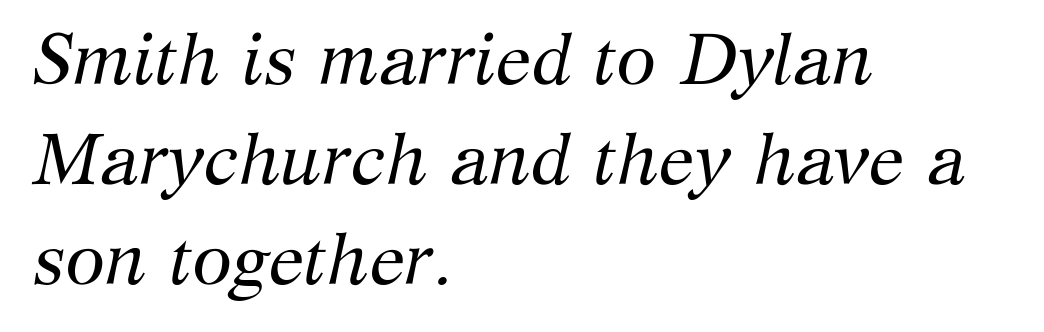
A typesetter would call this proportional, since set widths differ per character. Evenly set lines give the paragraph a standard silhouette. In terms of letterspacing, this is plain default setting. These glyphs show unthickened strokes, regular width or finer. Nobody drew a line under any word here. The text was rendered using a seriffed face with decorative stroke endings.
